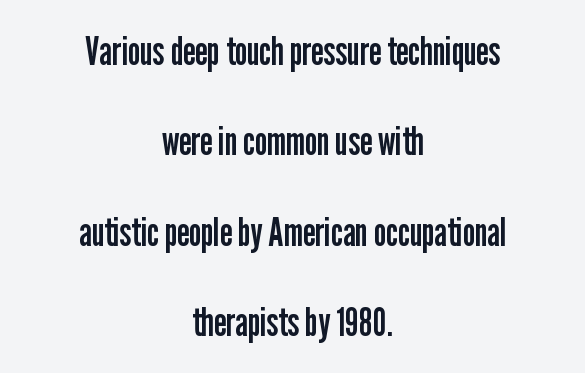
{"serif": "no", "italic": "no", "bold": "no", "weight": "regular", "width": "condensed", "stroke_contrast": "low", "x_height": "medium", "monospaced": "no", "underline": "no", "align": "center", "line_spacing": "loose", "line_spacing_ratio": 2.26, "letter_spacing": "normal", "letter_spacing_em": 0.0, "glyph_px": 40}
